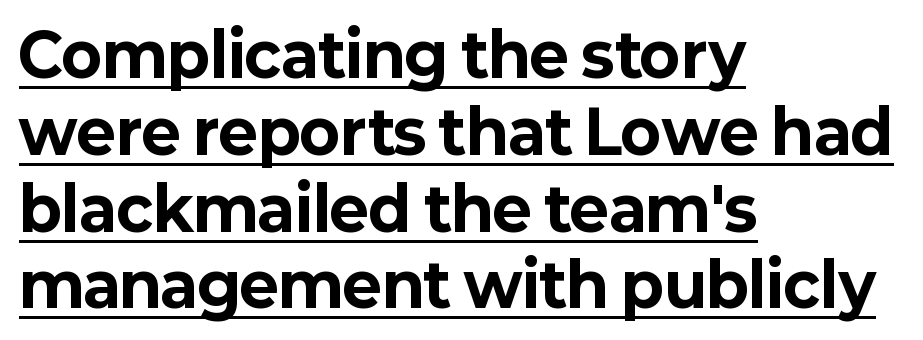
The image shows 60 px bold sans-serif type, upright; set left-aligned, normal line spacing (1.28x), normal letter spacing, underlined; low stroke contrast and a medium x-height.
